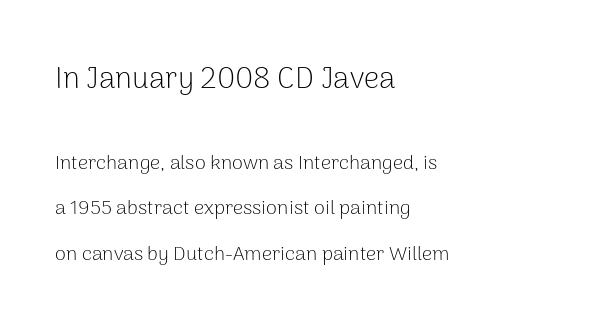
The image shows 30 px light sans-serif type, upright; set left-aligned, loose line spacing (2.27x), normal letter spacing, not underlined; the first (top) block is 1.5x larger; low stroke contrast and a medium x-height.
